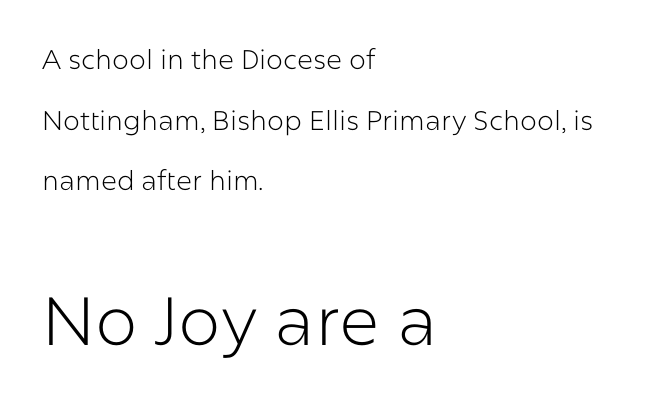
{"serif": "no", "italic": "no", "bold": "no", "weight": "light", "width": "normal", "stroke_contrast": "low", "x_height": "medium", "monospaced": "no", "underline": "no", "align": "left", "line_spacing": "loose", "line_spacing_ratio": 2.25, "letter_spacing": "normal", "letter_spacing_em": 0.0, "larger_block": "second", "size_ratio": 2.52, "glyph_px": 68}
